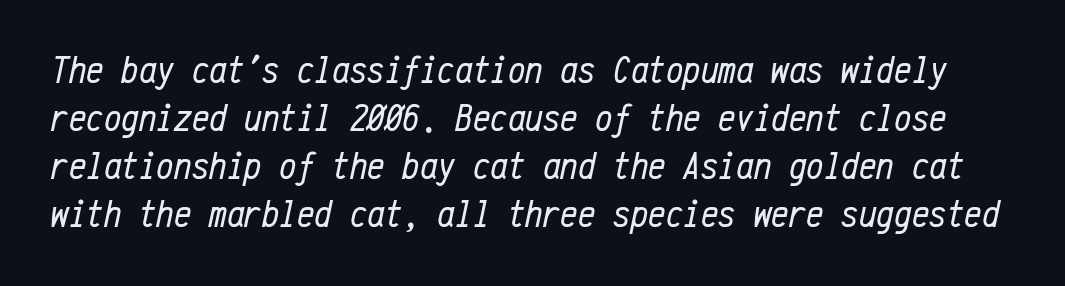
Q: Is the text bold? A: No.
Q: Is the text italic (slanted)? A: Yes, it leans right by about 12 degrees.
Q: Is the text underlined? A: No.
Q: Is the spacing between letters normal or unusually wide? A: Normal.
Q: Width (condensed, normal, or wide)? A: Condensed.
Q: Stroke contrast? A: Low.
Q: x-height? A: Medium.
Q: Monospaced? A: Yes.
